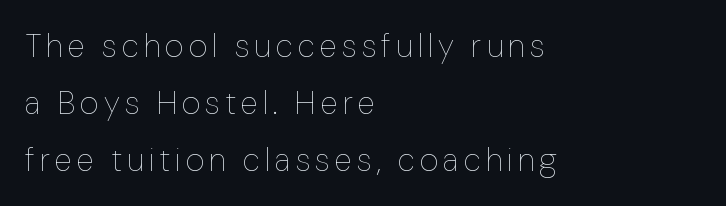
The rendering uses natural spacing where letterforms have individual widths. The paragraph has a hard left edge and a soft right edge. Compared with a typical body face, this is equally light or lighter still. Only glyphs here, with clear space below each row. Ordinary non-slanted type is in use.
